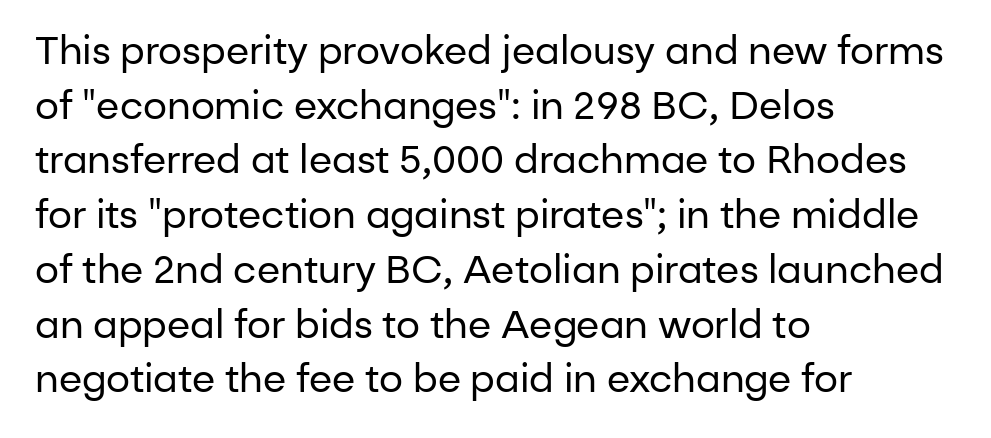
Q: Is the text bold? A: No.
Q: Is the text italic (slanted)? A: No, it is upright.
Q: Is the typeface a serif or a sans-serif typeface? A: Sans-serif.
Q: Is the text underlined? A: No.
Q: How is the paragraph aligned? A: Left-aligned.
Q: Is the spacing between letters normal or unusually wide? A: Normal.
Q: Is the spacing between lines tight, normal or loose? A: Normal.
Q: Width (condensed, normal, or wide)? A: Normal.
Q: Stroke contrast? A: Low.
Q: x-height? A: Medium.
Q: Monospaced? A: No.
